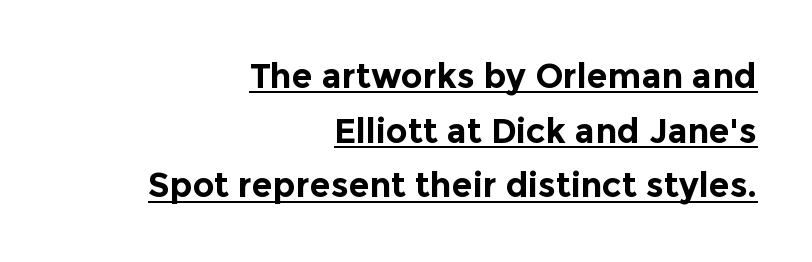
The image shows 34 px bold sans-serif type, upright; set right-aligned, normal line spacing (1.61x), normal letter spacing, underlined; a medium x-height.
